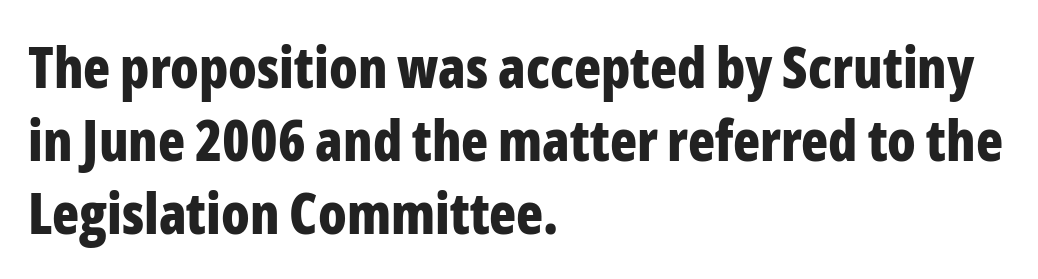
Q: Is the text bold? A: Yes.
Q: Is the text italic (slanted)? A: No, it is upright.
Q: Is the typeface a serif or a sans-serif typeface? A: Sans-serif.
Q: Is the text underlined? A: No.
Q: How is the paragraph aligned? A: Left-aligned.
Q: Is the spacing between letters normal or unusually wide? A: Normal.
Q: Is the spacing between lines tight, normal or loose? A: Normal.
Q: Width (condensed, normal, or wide)? A: Condensed.
Q: Stroke contrast? A: Low.
Q: x-height? A: Medium.
Q: Monospaced? A: No.
